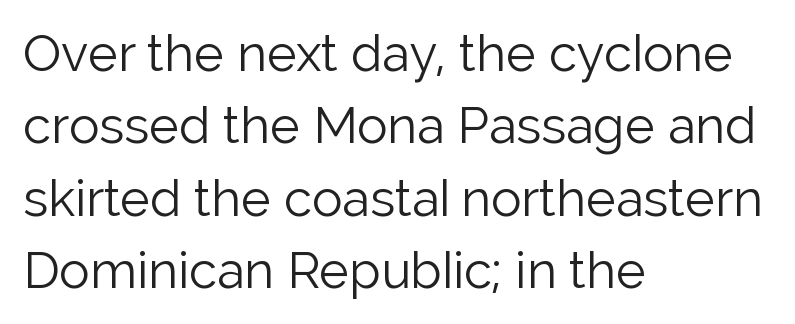
The image shows 51 px light sans-serif type, upright; set left-aligned, normal line spacing (1.42x), normal letter spacing, not underlined; low stroke contrast and a medium x-height.
